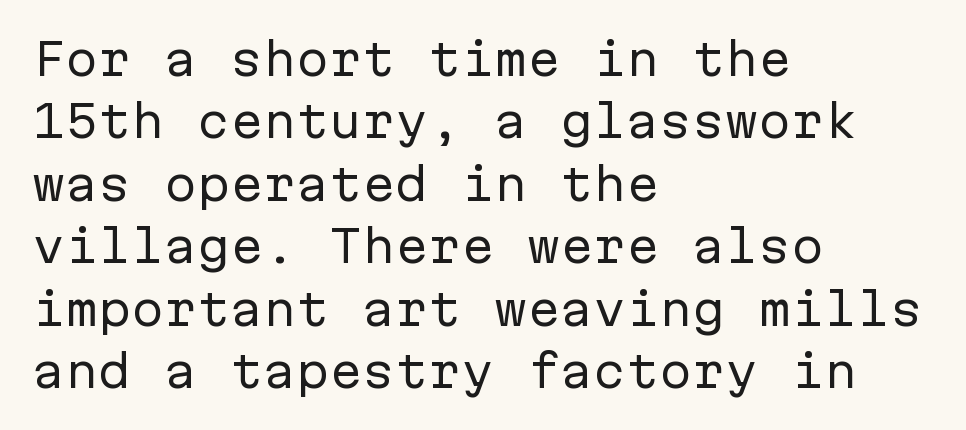
Q: Is the text bold? A: No.
Q: Is the text italic (slanted)? A: No, it is upright.
Q: Is the typeface a serif or a sans-serif typeface? A: Sans-serif.
Q: Is the text underlined? A: No.
Q: How is the paragraph aligned? A: Left-aligned.
Q: Is the spacing between letters normal or unusually wide? A: Normal.
Q: Is the spacing between lines tight, normal or loose? A: Normal.
Q: Width (condensed, normal, or wide)? A: Normal.
Q: Stroke contrast? A: Low.
Q: x-height? A: Medium.
Q: Monospaced? A: Yes.
